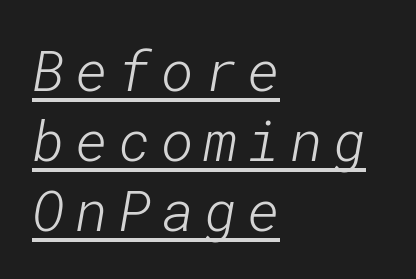
The image shows 56 px light sans-serif type; set left-aligned, normal line spacing (1.25x), underlined; low stroke contrast and a medium x-height.
